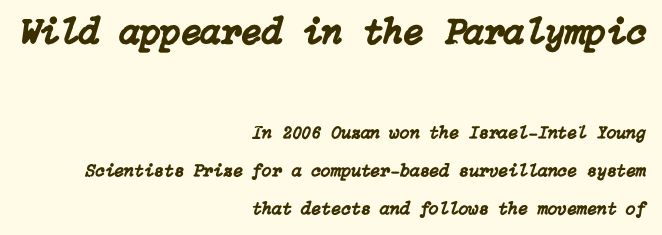
The image shows 37 px text type, italic (leaning right); set right-aligned, loose line spacing (2.11x), normal letter spacing, not underlined; the first (top) block is 2.06x larger; low stroke contrast and a medium x-height.
